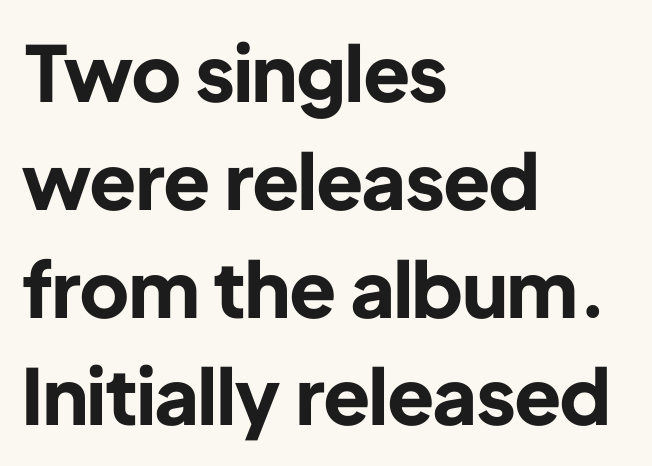
{"serif": "no", "italic": "no", "bold": "yes", "weight": "bold", "width": "normal", "stroke_contrast": "low", "x_height": "medium", "monospaced": "no", "underline": "no", "align": "left", "line_spacing": "normal", "line_spacing_ratio": 1.4, "letter_spacing": "normal", "letter_spacing_em": 0.0, "glyph_px": 77}
